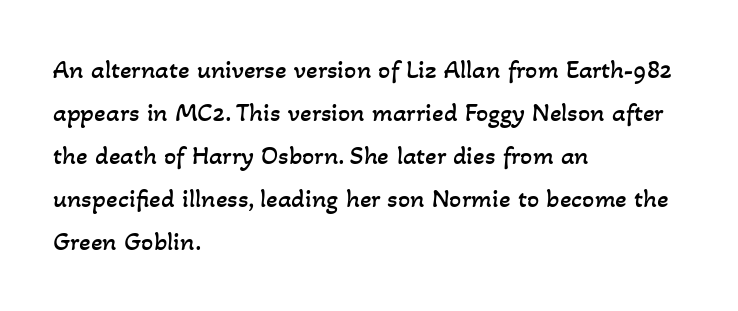
The strokes carry an ordinary text weight at most. Lines of text with bare space underneath. Summary of vertical rhythm: regular, with standard interline spacing. The setting favours the left margin, as ordinary paragraphs usually do. The gaps between neighbouring characters are ordinary and unremarkable.
